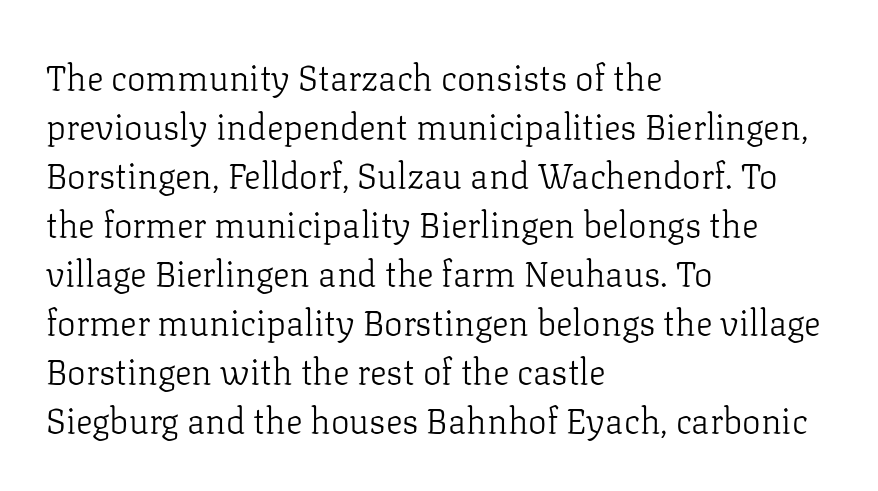
Q: Is the text bold? A: No.
Q: Is the text italic (slanted)? A: No, it is upright.
Q: Is the typeface a serif or a sans-serif typeface? A: Serif.
Q: Is the text underlined? A: No.
Q: How is the paragraph aligned? A: Left-aligned.
Q: Is the spacing between letters normal or unusually wide? A: Normal.
Q: Is the spacing between lines tight, normal or loose? A: Normal.
Q: Width (condensed, normal, or wide)? A: Normal.
Q: Stroke contrast? A: Low.
Q: x-height? A: Medium.
Q: Monospaced? A: No.
